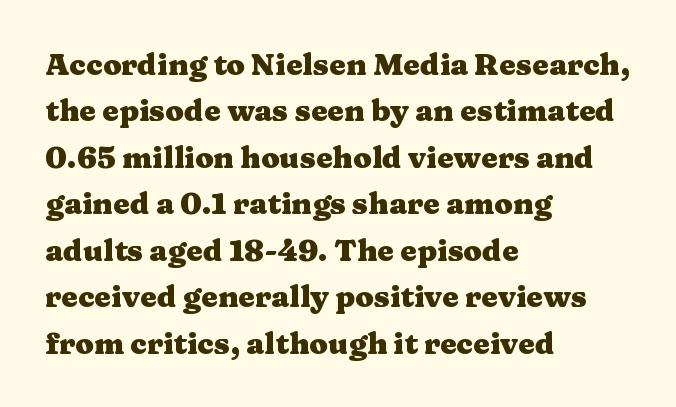
The image shows 30 px heavy, wide serif type, upright; set left-aligned, normal line spacing (1.55x), normal letter spacing, not underlined; medium stroke contrast and a medium x-height.
